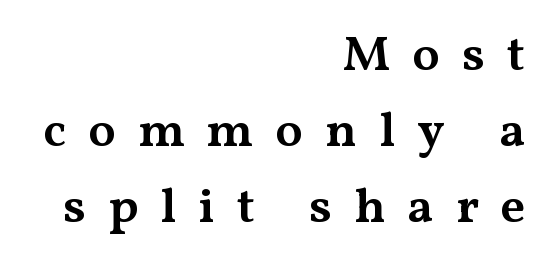
Q: Is the text bold? A: Semi-bold.
Q: Is the text italic (slanted)? A: No, it is upright.
Q: Is the typeface a serif or a sans-serif typeface? A: Serif.
Q: Is the text underlined? A: No.
Q: How is the paragraph aligned? A: Right-aligned.
Q: Is the spacing between letters normal or unusually wide? A: Unusually wide.
Q: Is the spacing between lines tight, normal or loose? A: Normal.
Q: Width (condensed, normal, or wide)? A: Wide.
Q: Stroke contrast? A: Medium.
Q: x-height? A: Medium.
Q: Monospaced? A: No.
